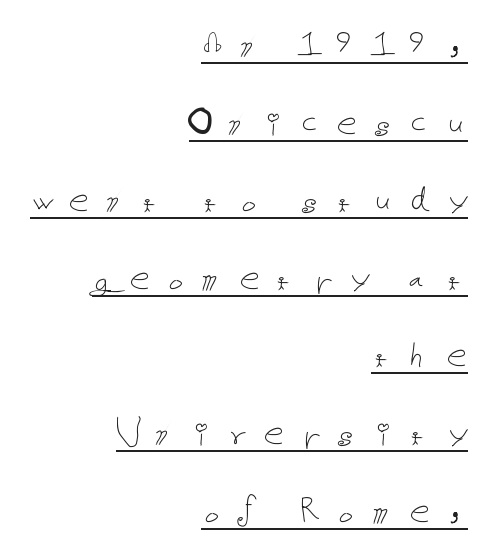
{"italic": "no", "bold": "no", "weight": "thin", "width": "normal", "stroke_contrast": "low", "x_height": "medium", "underline": "yes", "align": "right", "line_spacing": "loose", "line_spacing_ratio": 1.94, "letter_spacing": "wide", "letter_spacing_em": 0.35, "glyph_px": 40}
